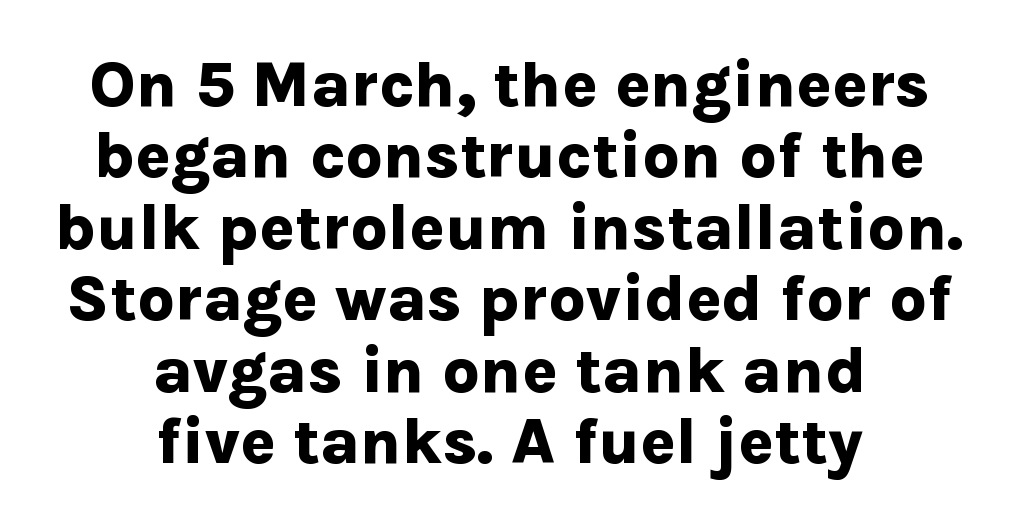
Tightly led — the rows are bunched. The lines in this sample share a center point and differ in where they start and stop. Varying glyph widths throughout — classic text-font behaviour. The space directly below the letters is spotless.
